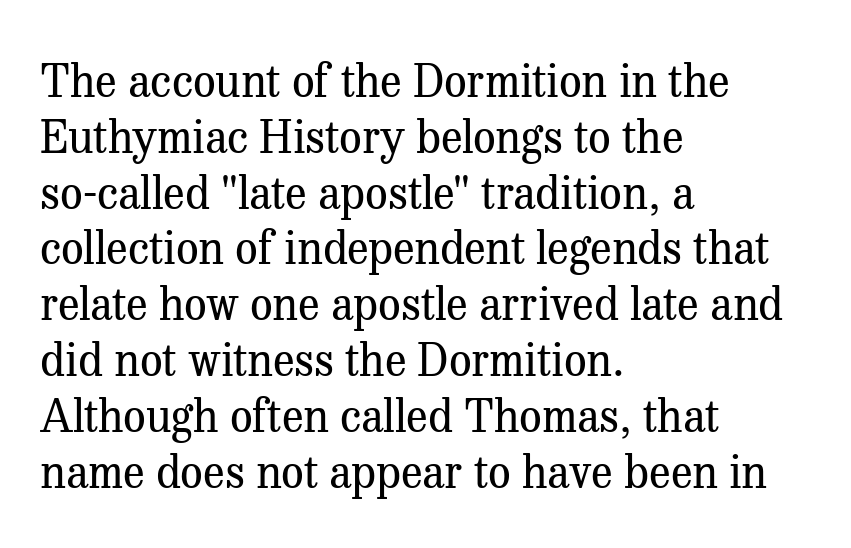
Q: Is the text bold? A: No.
Q: Is the text italic (slanted)? A: No, it is upright.
Q: Is the typeface a serif or a sans-serif typeface? A: Serif.
Q: Is the text underlined? A: No.
Q: How is the paragraph aligned? A: Left-aligned.
Q: Is the spacing between letters normal or unusually wide? A: Normal.
Q: Width (condensed, normal, or wide)? A: Normal.
Q: Stroke contrast? A: Medium.
Q: x-height? A: Medium.
Q: Monospaced? A: No.
